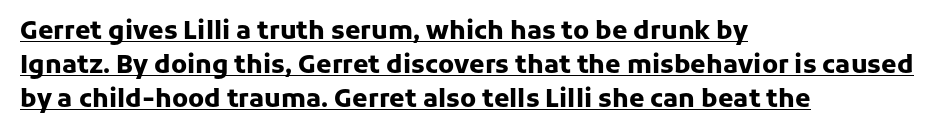
Q: Is the text bold? A: Yes.
Q: Is the text italic (slanted)? A: No, it is upright.
Q: Is the text underlined? A: Yes.
Q: How is the paragraph aligned? A: Left-aligned.
Q: Is the spacing between letters normal or unusually wide? A: Normal.
Q: Is the spacing between lines tight, normal or loose? A: Normal.
